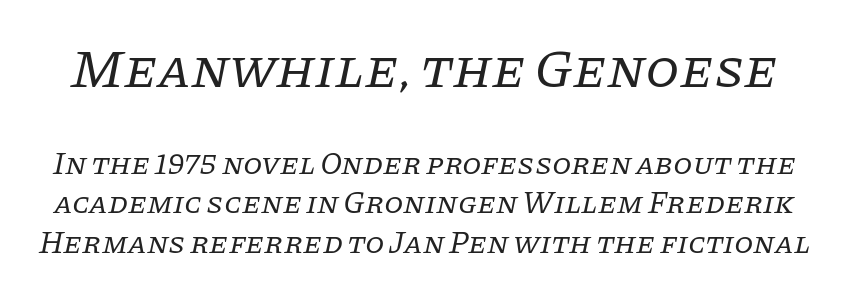
Little horizontal feet cap the strokes, marking this as serif type. Is the lower block the larger one? No — the upper block carries the bigger type. The specimen reads as italic at a glance. The glyphs are unaccompanied by any horizontal stroke below them. The letters look calm and open, with moderate or lighter stems. Regular leading.
